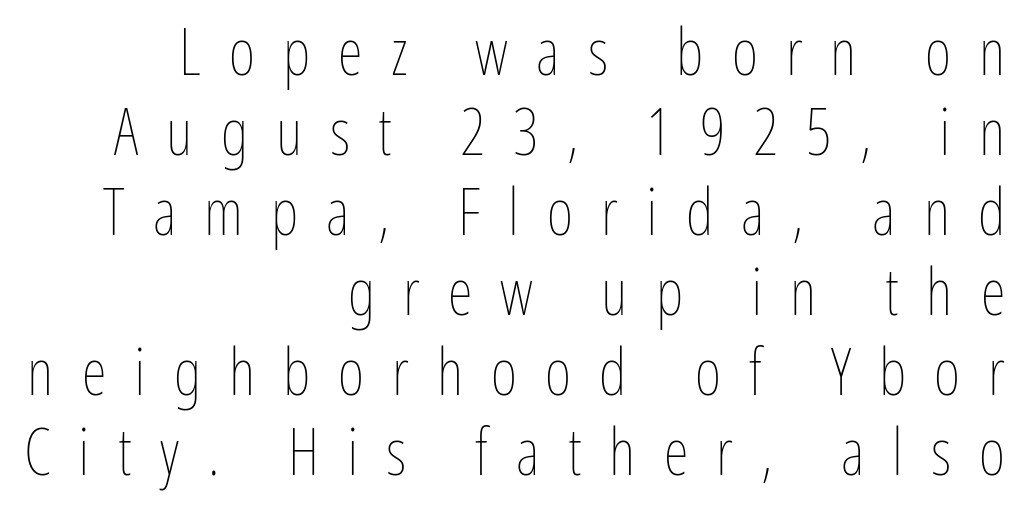
{"italic": "no", "bold": "no", "weight": "thin", "width": "condensed", "stroke_contrast": "low", "x_height": "medium", "monospaced": "no", "underline": "no", "align": "right", "line_spacing": "normal", "line_spacing_ratio": 1.25, "letter_spacing": "wide", "letter_spacing_em": 0.44, "glyph_px": 64}
